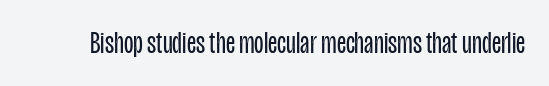
Summary of weight: not heavy and not bold. Classification — sans serif. If you drew a line through each stem, it would be perfectly vertical. The baseline area is clear. Spacing verdict: proportional, widths tailored to each character.
